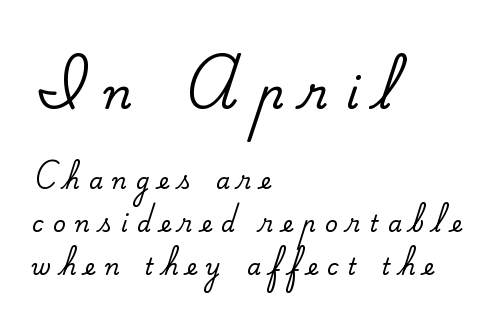
{"serif": "yes", "width": "normal", "stroke_contrast": "medium", "x_height": "small", "monospaced": "no", "underline": "no", "align": "left", "line_spacing": "loose", "line_spacing_ratio": 1.95, "letter_spacing": "wide", "letter_spacing_em": 0.43, "larger_block": "first", "size_ratio": 1.95, "glyph_px": 43}
